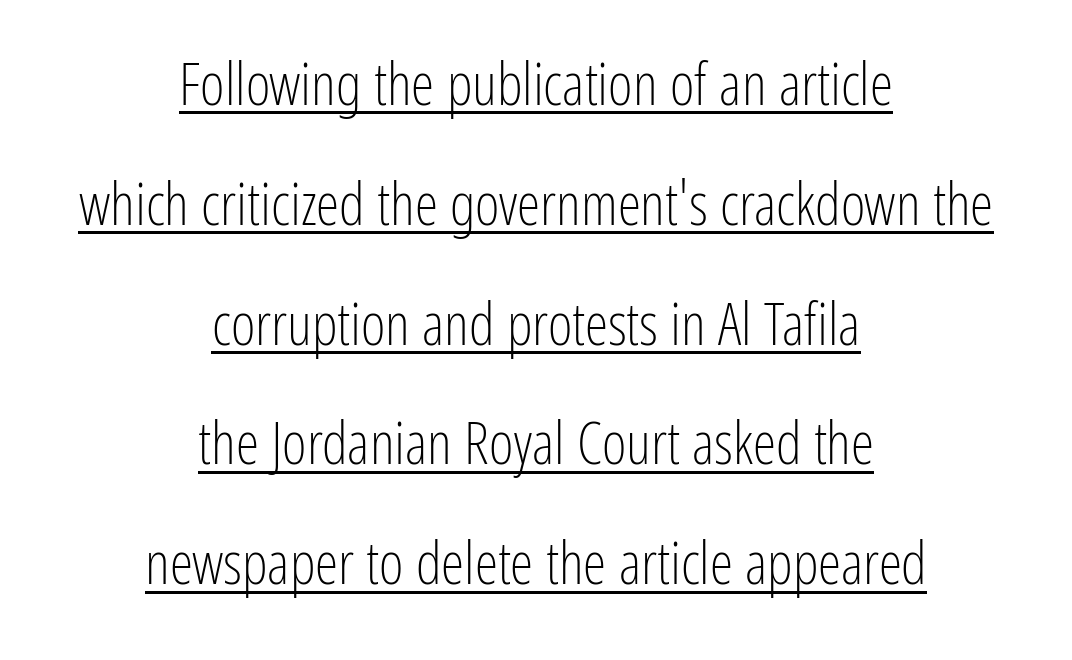
The image shows 59 px light, condensed sans-serif type, upright; set centered, loose line spacing (2.03x), normal letter spacing, underlined; low stroke contrast and a medium x-height.
